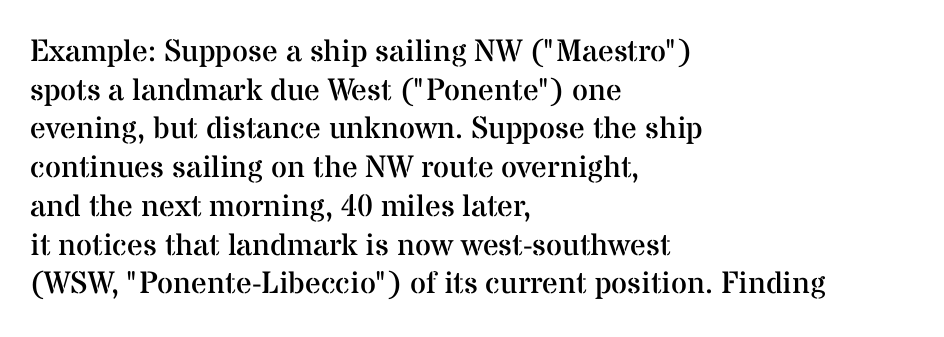
Q: Is the text bold? A: No.
Q: Is the text italic (slanted)? A: No, it is upright.
Q: Is the typeface a serif or a sans-serif typeface? A: Serif.
Q: Is the text underlined? A: No.
Q: How is the paragraph aligned? A: Left-aligned.
Q: Is the spacing between letters normal or unusually wide? A: Normal.
Q: Is the spacing between lines tight, normal or loose? A: Normal.
Q: Width (condensed, normal, or wide)? A: Normal.
Q: Stroke contrast? A: Medium.
Q: x-height? A: Medium.
Q: Monospaced? A: No.
